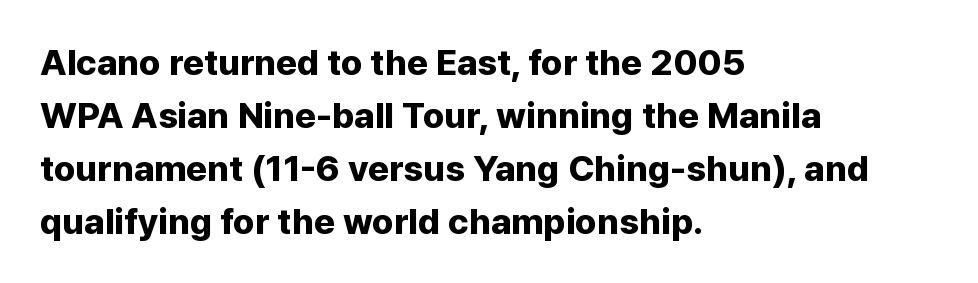
The ragged edge is on the right, which tells us the setting is flush left. Classification — sans serif. These lines are rendered in a variable-pitch font. The space beneath each line is pristine and unruled.
